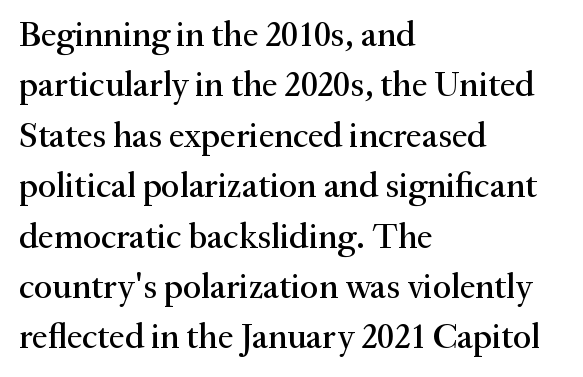
The passage shown is not underscored anywhere. Are there feet on the stems? There are — it's a serif. Every row of glyphs begins at an identical x-position on the left. If you drew a line through each stem, it would be perfectly vertical. Successive baselines arrive at the customary interval.
